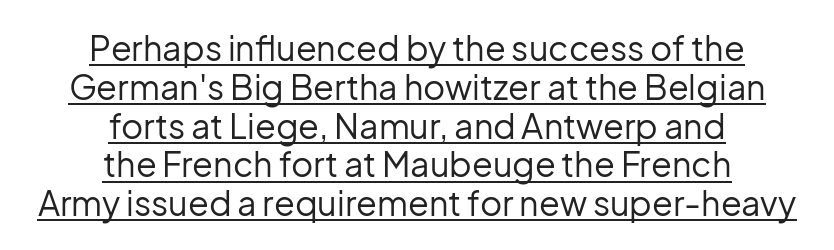
The passage shown stacks its lines with hardly any gap. In terms of letterspacing, this is plain default setting. Layout note: lines centered. The designer went with a sans here, leaving each stem footless. The strokes are not fattened; the text isn't bold. A continuous stroke trails under the words, as in a hyperlink.
